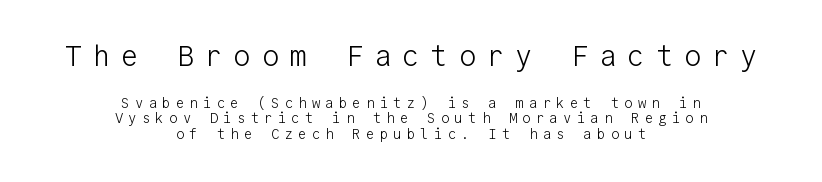
{"serif": "no", "italic": "no", "bold": "no", "weight": "light", "width": "normal", "stroke_contrast": "low", "x_height": "medium", "monospaced": "yes", "underline": "no", "align": "center", "line_spacing": "tight", "line_spacing_ratio": 1.12, "letter_spacing": "wide", "letter_spacing_em": 0.37, "larger_block": "first", "size_ratio": 2.07, "glyph_px": 29}
